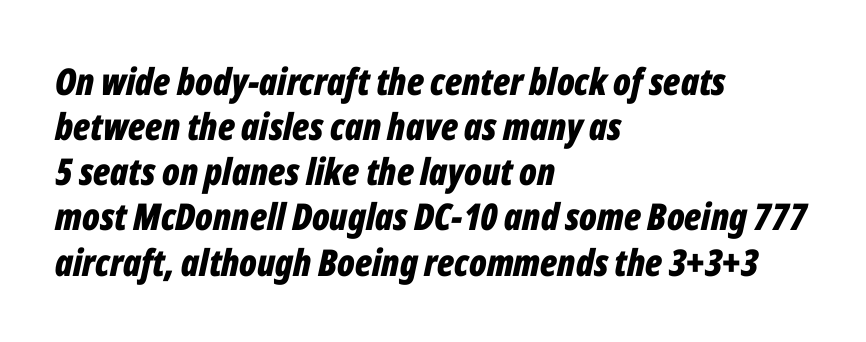
Here the glyphs are tracked normally, forming tight word shapes. Typographic density is high because the face is bold. Characters are canted at an angle relative to the baseline's perpendicular. Unmarked baselines from the first word to the last.
